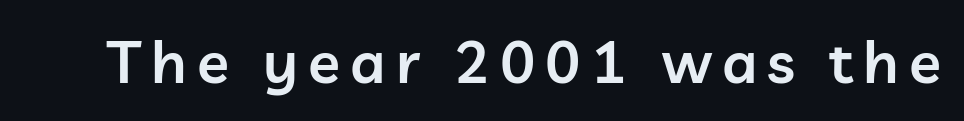
Q: Is the text bold? A: Semi-bold.
Q: Is the text italic (slanted)? A: No, it is upright.
Q: Is the typeface a serif or a sans-serif typeface? A: Sans-serif.
Q: Is the text underlined? A: No.
Q: Width (condensed, normal, or wide)? A: Normal.
Q: Stroke contrast? A: Low.
Q: x-height? A: Medium.
Q: Monospaced? A: No.
